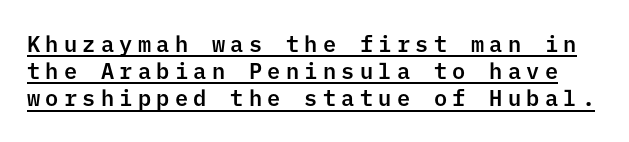
Display-style spreading of the glyphs; the letterfit is very open. In designer terms, the underline attribute is active on this setting. The letters stand straight up with perfectly vertical stems.
